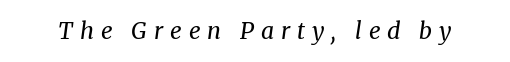
{"italic": "yes", "lean": "right", "slant_degrees": 8, "bold": "no", "underline": "no", "letter_spacing": "wide", "letter_spacing_em": 0.3, "glyph_px": 23}
